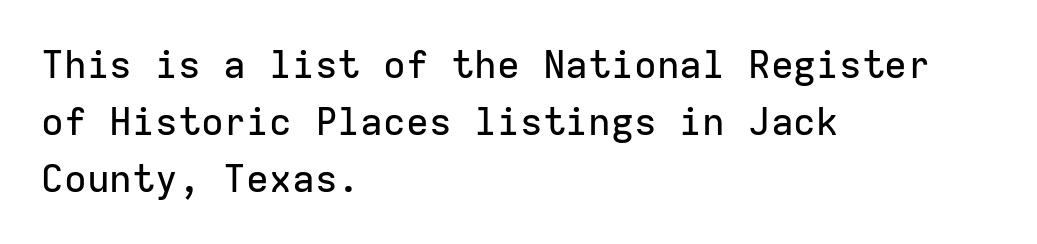
Q: Is the text italic (slanted)? A: No, it is upright.
Q: Is the typeface a serif or a sans-serif typeface? A: Sans-serif.
Q: Is the text underlined? A: No.
Q: How is the paragraph aligned? A: Left-aligned.
Q: Is the spacing between letters normal or unusually wide? A: Normal.
Q: Is the spacing between lines tight, normal or loose? A: Normal.
Q: Width (condensed, normal, or wide)? A: Normal.
Q: Stroke contrast? A: Low.
Q: x-height? A: Medium.
Q: Monospaced? A: Yes.
